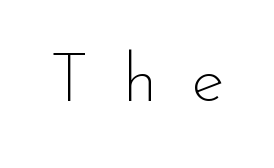
{"serif": "no", "italic": "no", "bold": "no", "weight": "thin", "width": "normal", "stroke_contrast": "low", "x_height": "small", "monospaced": "no", "underline": "no", "letter_spacing": "wide", "letter_spacing_em": 0.48, "glyph_px": 69}
